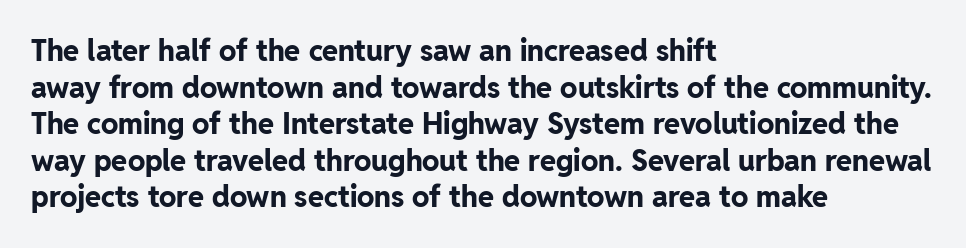
Q: Is the text bold? A: Yes.
Q: Is the text italic (slanted)? A: No, it is upright.
Q: Is the typeface a serif or a sans-serif typeface? A: Sans-serif.
Q: Is the text underlined? A: No.
Q: How is the paragraph aligned? A: Left-aligned.
Q: Is the spacing between letters normal or unusually wide? A: Normal.
Q: Is the spacing between lines tight, normal or loose? A: Normal.
Q: Width (condensed, normal, or wide)? A: Normal.
Q: Stroke contrast? A: Low.
Q: x-height? A: Medium.
Q: Monospaced? A: No.
